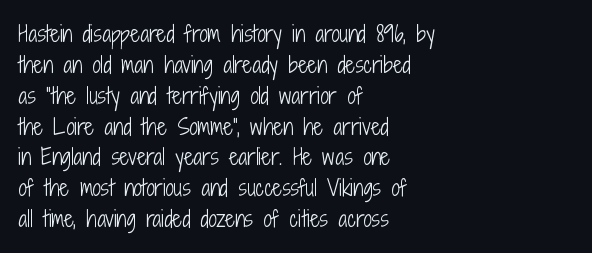
Q: Is the text bold? A: No.
Q: Is the text italic (slanted)? A: No, it is upright.
Q: Is the text underlined? A: No.
Q: How is the paragraph aligned? A: Left-aligned.
Q: Is the spacing between letters normal or unusually wide? A: Normal.
Q: Is the spacing between lines tight, normal or loose? A: Normal.
